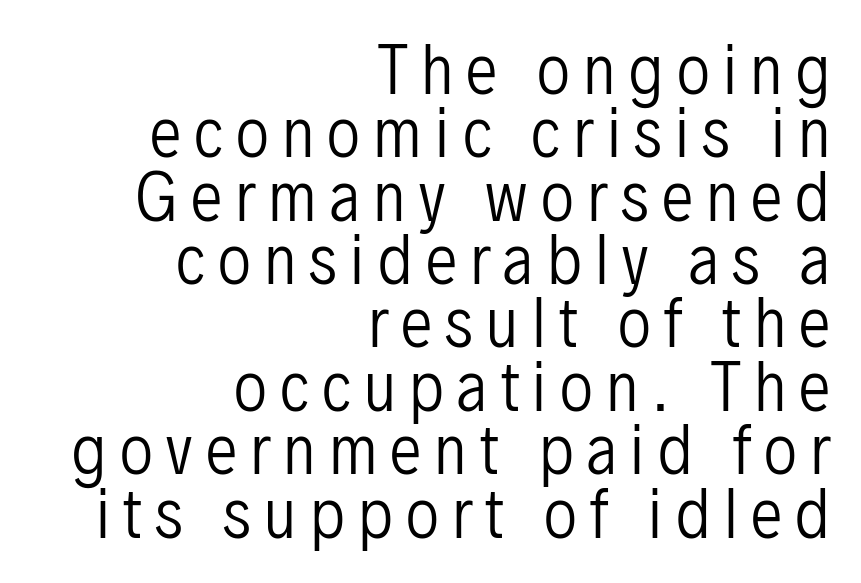
The image shows 64 px regular-weight, condensed sans-serif type, upright; set right-aligned, tight line spacing (0.99x), unusually wide letter spacing (+0.21 em), not underlined; low stroke contrast and a medium x-height.
